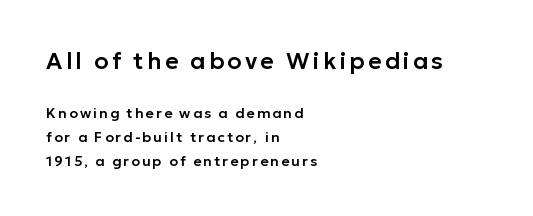
{"italic": "no", "underline": "no", "align": "left", "line_spacing_ratio": 1.71, "larger_block": "first", "size_ratio": 1.64, "glyph_px": 23}
